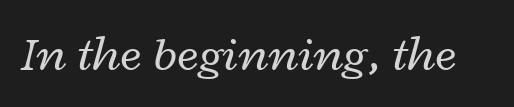
Q: Is the text bold? A: No.
Q: Is the text italic (slanted)? A: Yes, it leans right by about 12 degrees.
Q: Is the text underlined? A: No.
Q: Is the spacing between letters normal or unusually wide? A: Normal.
Q: Width (condensed, normal, or wide)? A: Wide.
Q: Stroke contrast? A: Low.
Q: x-height? A: Medium.
Q: Monospaced? A: No.
